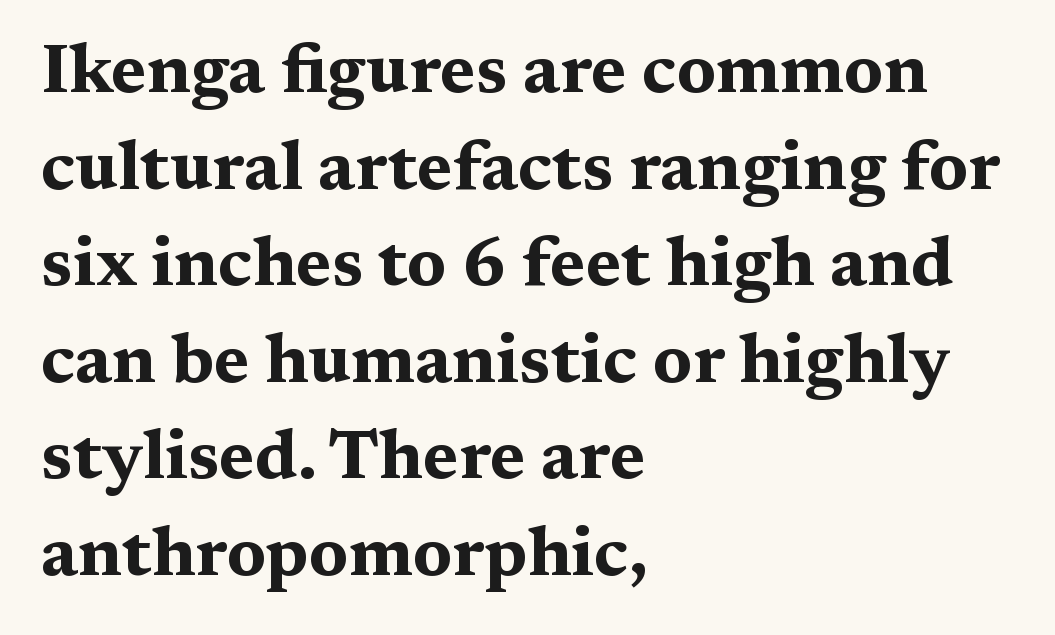
Q: Is the text bold? A: Yes.
Q: Is the text italic (slanted)? A: No, it is upright.
Q: Is the typeface a serif or a sans-serif typeface? A: Serif.
Q: Is the text underlined? A: No.
Q: How is the paragraph aligned? A: Left-aligned.
Q: Is the spacing between letters normal or unusually wide? A: Normal.
Q: Is the spacing between lines tight, normal or loose? A: Normal.
Q: Width (condensed, normal, or wide)? A: Wide.
Q: Stroke contrast? A: Medium.
Q: x-height? A: Medium.
Q: Monospaced? A: No.
